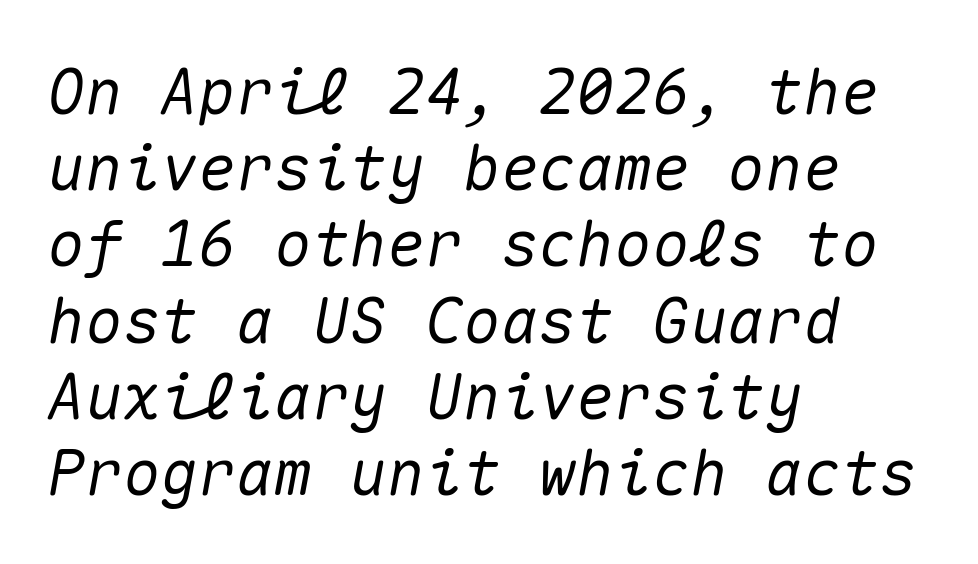
You could call the tracking neutral — neither tight nor loose. The ragged edge is on the right, which tells us the setting is flush left. The space directly below the letters is spotless. The whole block is typeset with a tilt.
